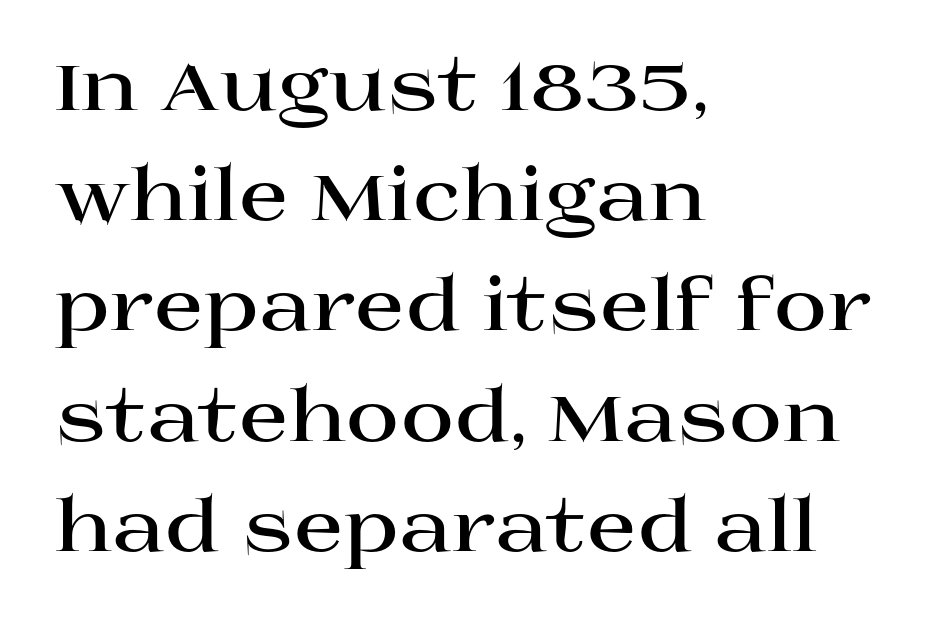
{"serif": "yes", "italic": "no", "bold": "yes", "weight": "bold", "width": "wide", "stroke_contrast": "high", "x_height": "large", "monospaced": "no", "underline": "no", "align": "left", "line_spacing": "normal", "line_spacing_ratio": 1.51, "letter_spacing": "normal", "letter_spacing_em": 0.0, "glyph_px": 73}
